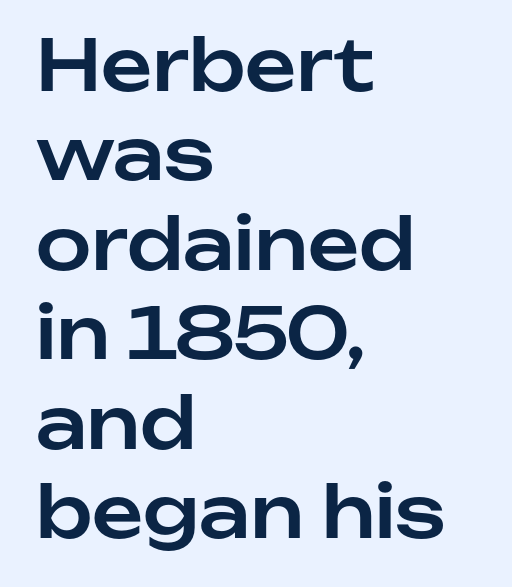
{"serif": "no", "italic": "no", "width": "normal", "stroke_contrast": "low", "x_height": "medium", "monospaced": "no", "underline": "no", "align": "left", "line_spacing": "normal", "line_spacing_ratio": 1.26, "letter_spacing": "normal", "letter_spacing_em": 0.0, "glyph_px": 71}
